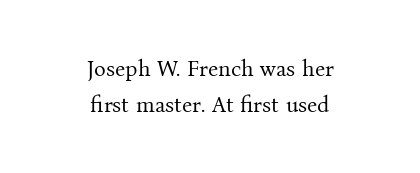
Does extra space separate the letters? No, they use regular spacing. Check the space under the baseline: it is left empty. The weight tops out at a normal text grade. This is the regular roman posture of the typeface. Is the block centered? Yes — each line is placed symmetrically about the middle.
